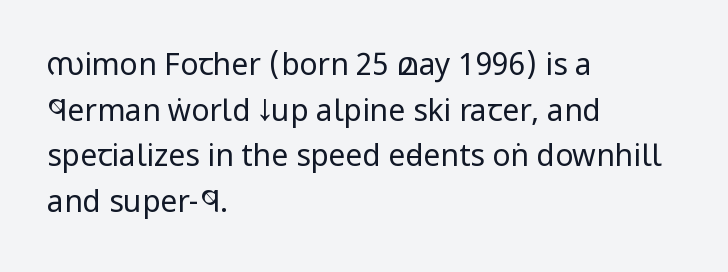
The image shows 30 px regular-weight, condensed sans-serif type, upright; set left-aligned, normal line spacing (1.52x), normal letter spacing, not underlined; low stroke contrast and a large x-height.
